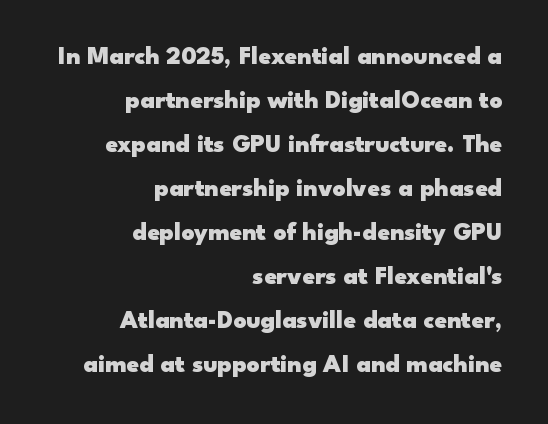
The image shows 25 px bold type, upright; set right-aligned, line spacing 1.76x, normal letter spacing, not underlined.
